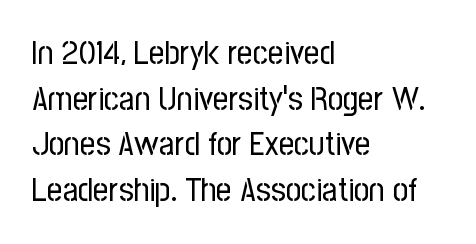
Q: Is the text bold? A: No.
Q: Is the text italic (slanted)? A: No, it is upright.
Q: Is the typeface a serif or a sans-serif typeface? A: Sans-serif.
Q: Is the text underlined? A: No.
Q: How is the paragraph aligned? A: Left-aligned.
Q: Is the spacing between letters normal or unusually wide? A: Normal.
Q: Is the spacing between lines tight, normal or loose? A: Normal.
Q: Width (condensed, normal, or wide)? A: Condensed.
Q: Stroke contrast? A: Low.
Q: x-height? A: Medium.
Q: Monospaced? A: No.
